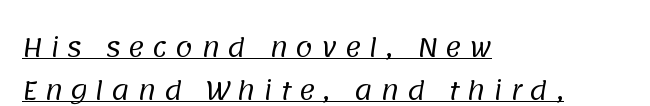
{"bold": "no", "underline": "yes", "align": "left", "line_spacing_ratio": 1.74, "letter_spacing": "wide", "letter_spacing_em": 0.3, "glyph_px": 25}
